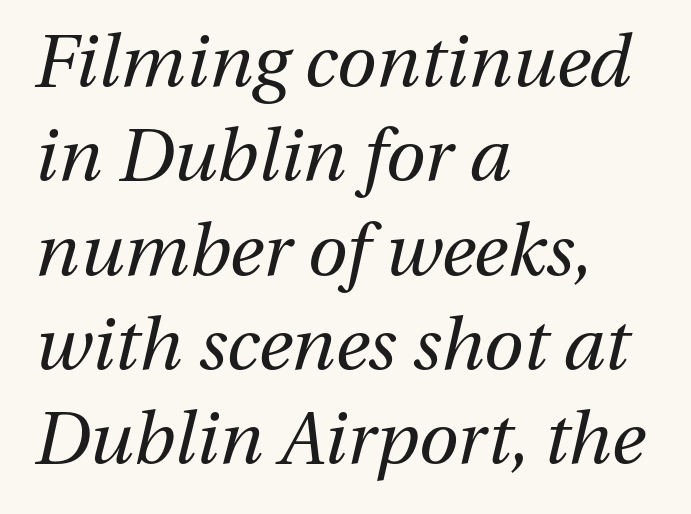
The image shows 72 px regular-weight type, italic (leaning right); set left-aligned, normal line spacing (1.31x), normal letter spacing, not underlined; medium stroke contrast and a medium x-height.
